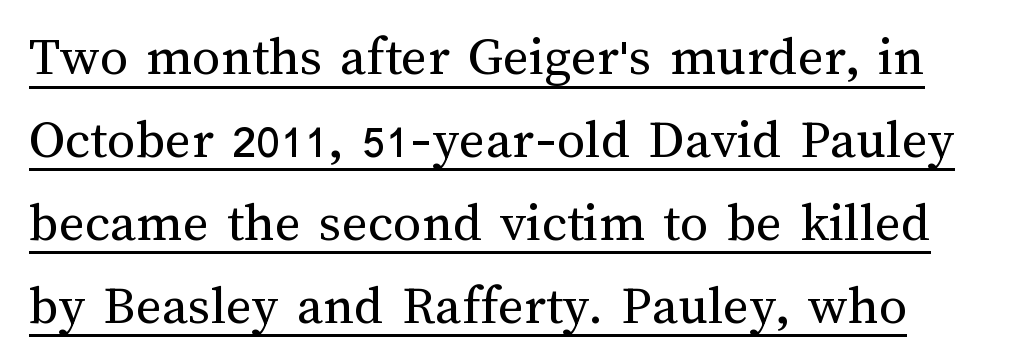
The image shows 56 px regular-weight type, upright; set normal line spacing (1.48x), normal letter spacing, underlined; medium stroke contrast and a medium x-height.
